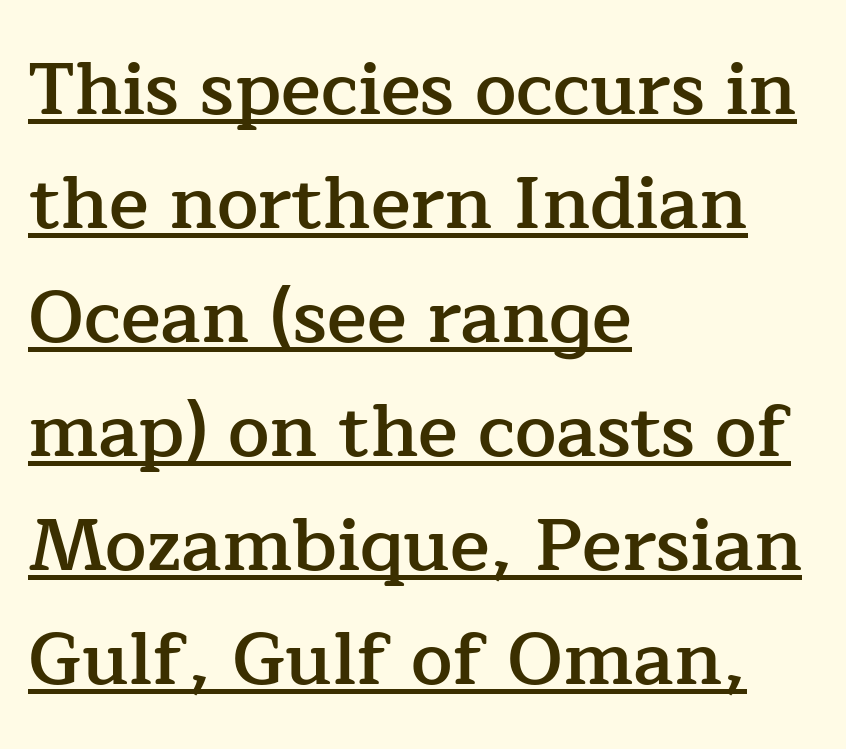
The rendering anchors every line to the left-hand side. Does the weight exceed regular? Yes, but only to semibold. The rendering uses the underline text-decoration. No extra tracking has been applied to these lines. Looks like regular typesetting: each glyph gets only the width it needs.
